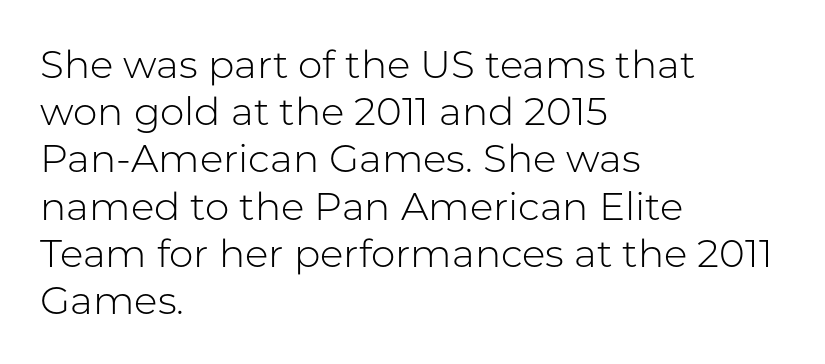
Q: Is the text bold? A: No.
Q: Is the text italic (slanted)? A: No, it is upright.
Q: Is the typeface a serif or a sans-serif typeface? A: Sans-serif.
Q: Is the text underlined? A: No.
Q: How is the paragraph aligned? A: Left-aligned.
Q: Is the spacing between letters normal or unusually wide? A: Normal.
Q: Width (condensed, normal, or wide)? A: Normal.
Q: Stroke contrast? A: Low.
Q: x-height? A: Medium.
Q: Monospaced? A: No.
